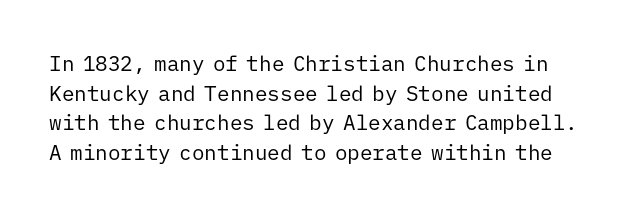
{"italic": "no", "bold": "no", "underline": "no", "line_spacing": "normal", "line_spacing_ratio": 1.41, "letter_spacing": "normal", "letter_spacing_em": 0.0, "glyph_px": 21}
